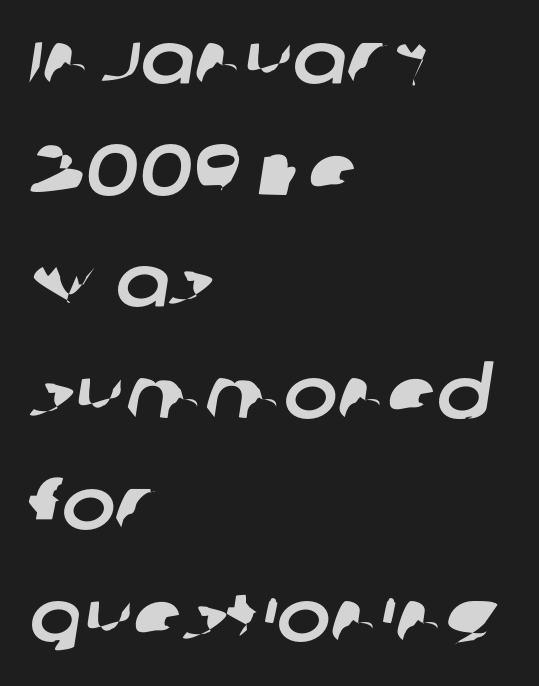
{"serif": "no", "width": "normal", "stroke_contrast": "low", "x_height": "large", "monospaced": "no", "underline": "no", "align": "left", "line_spacing": "normal", "line_spacing_ratio": 1.55, "letter_spacing": "normal", "letter_spacing_em": 0.0, "glyph_px": 72}
